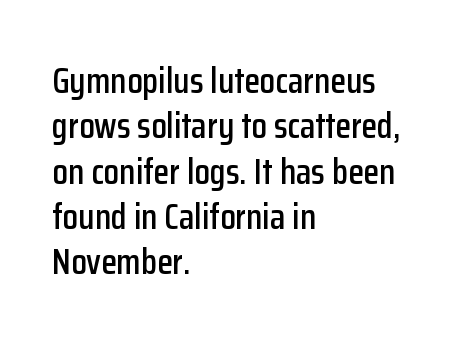
{"serif": "no", "italic": "no", "width": "condensed", "stroke_contrast": "low", "x_height": "medium", "monospaced": "no", "underline": "no", "align": "left", "line_spacing": "normal", "line_spacing_ratio": 1.26, "letter_spacing": "normal", "letter_spacing_em": 0.0, "glyph_px": 36}
